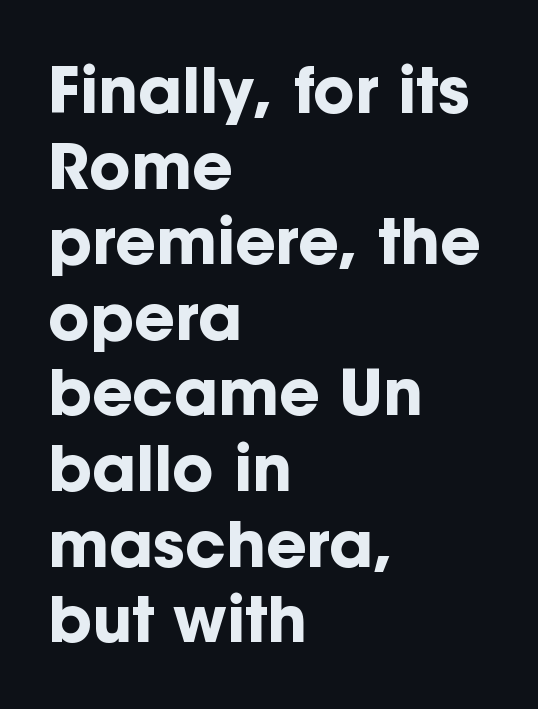
The image shows 63 px bold sans-serif type, upright; set left-aligned, line spacing 1.2x, normal letter spacing, not underlined; low stroke contrast and a medium x-height.
